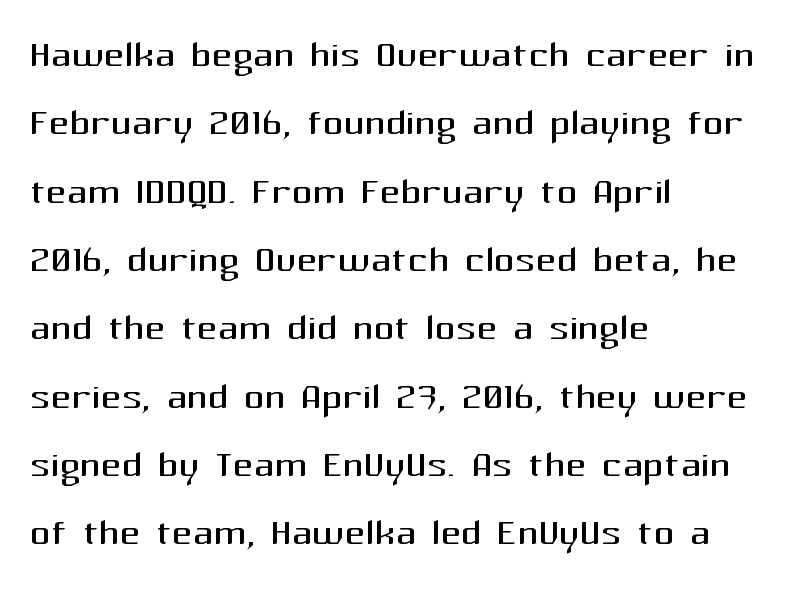
Q: Is the text bold? A: No.
Q: Is the text italic (slanted)? A: No, it is upright.
Q: Is the typeface a serif or a sans-serif typeface? A: Sans-serif.
Q: Is the text underlined? A: No.
Q: How is the paragraph aligned? A: Left-aligned.
Q: Is the spacing between letters normal or unusually wide? A: Normal.
Q: Is the spacing between lines tight, normal or loose? A: Normal.
Q: Width (condensed, normal, or wide)? A: Normal.
Q: Stroke contrast? A: Medium.
Q: x-height? A: Medium.
Q: Monospaced? A: No.
